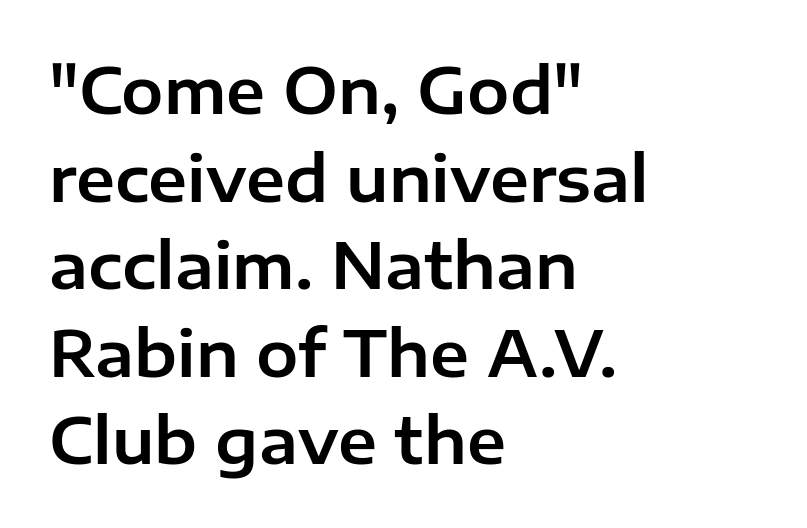
The image shows 63 px sans-serif type, upright; set left-aligned, normal line spacing (1.39x), normal letter spacing, not underlined; low stroke contrast and a medium x-height.
